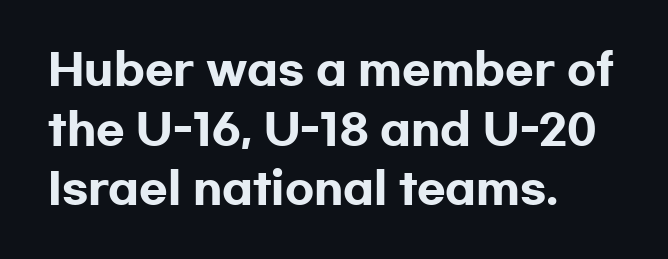
Q: Is the text bold? A: Yes.
Q: Is the text italic (slanted)? A: No, it is upright.
Q: Is the typeface a serif or a sans-serif typeface? A: Sans-serif.
Q: Is the text underlined? A: No.
Q: How is the paragraph aligned? A: Left-aligned.
Q: Is the spacing between letters normal or unusually wide? A: Normal.
Q: Is the spacing between lines tight, normal or loose? A: Normal.
Q: Width (condensed, normal, or wide)? A: Wide.
Q: Stroke contrast? A: Low.
Q: x-height? A: Medium.
Q: Monospaced? A: No.
